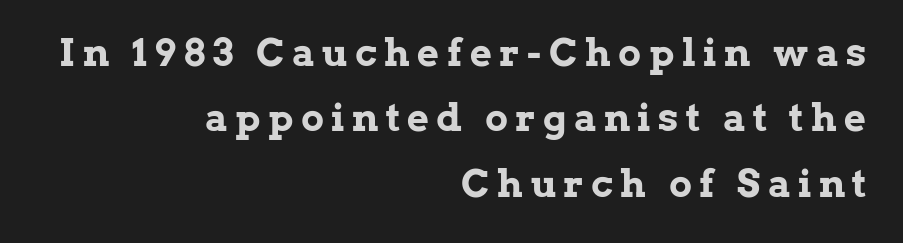
The image shows 38 px bold serif type, upright; set right-aligned, line spacing 1.72x, unusually wide letter spacing (+0.2 em), not underlined; low stroke contrast and a medium x-height.
